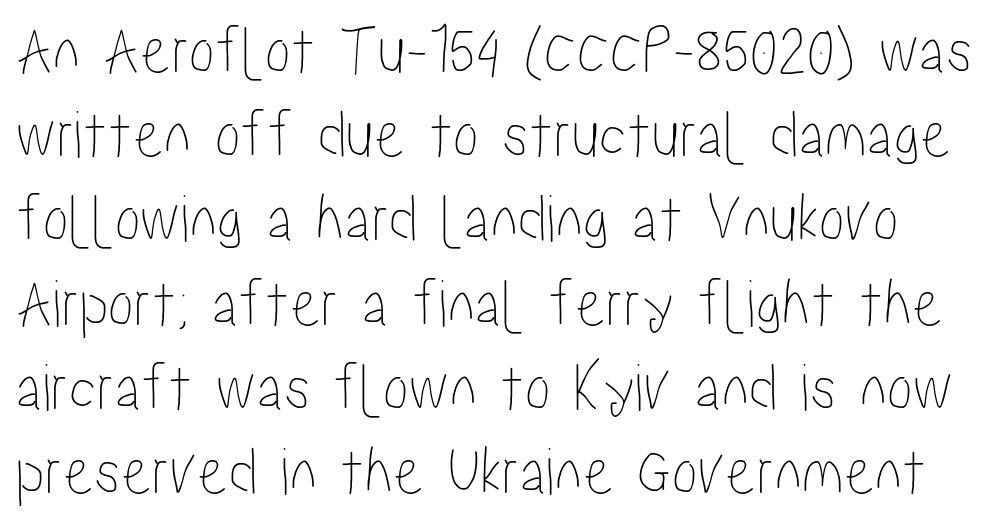
The image shows 69 px condensed type, upright; set line spacing 1.22x, normal letter spacing, not underlined; low stroke contrast and a medium x-height.
